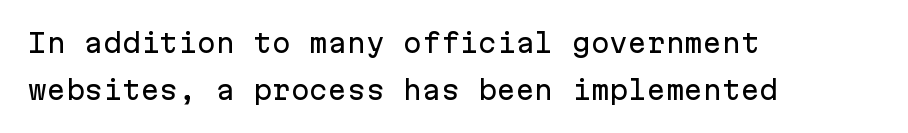
The lettering holds an erect, upright posture throughout. Rule under the text: the space is simply empty. The ragged edge is on the right, which tells us the setting is flush left. How are the letters spaced? Ordinarily, with no added tracking.
